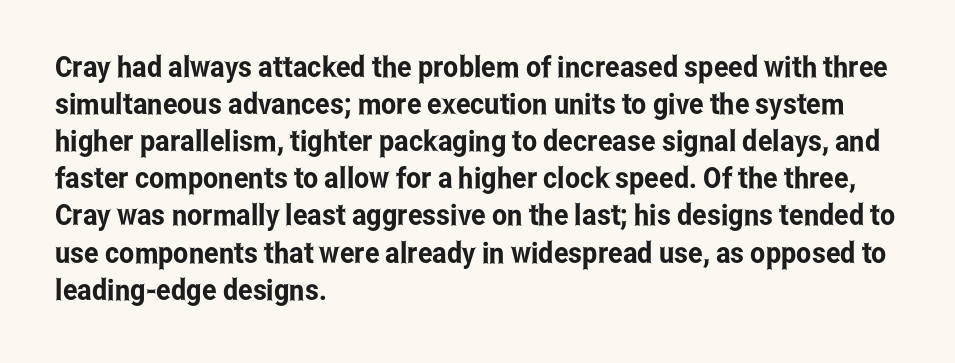
The image shows 29 px condensed sans-serif type, upright; set left-aligned, normal line spacing (1.28x), normal letter spacing, not underlined; low stroke contrast and a medium x-height.
